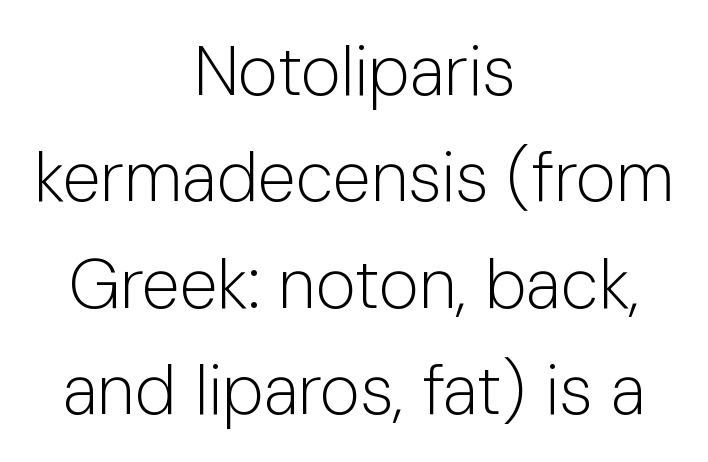
The image shows 69 px light sans-serif type, upright; set centered, normal line spacing (1.54x), normal letter spacing, not underlined; low stroke contrast and a medium x-height.
